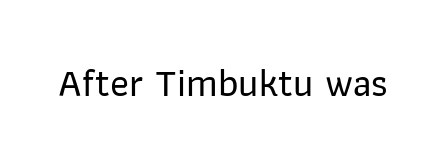
The image shows 39 px sans-serif type, upright; set normal letter spacing, not underlined; low stroke contrast and a medium x-height.
